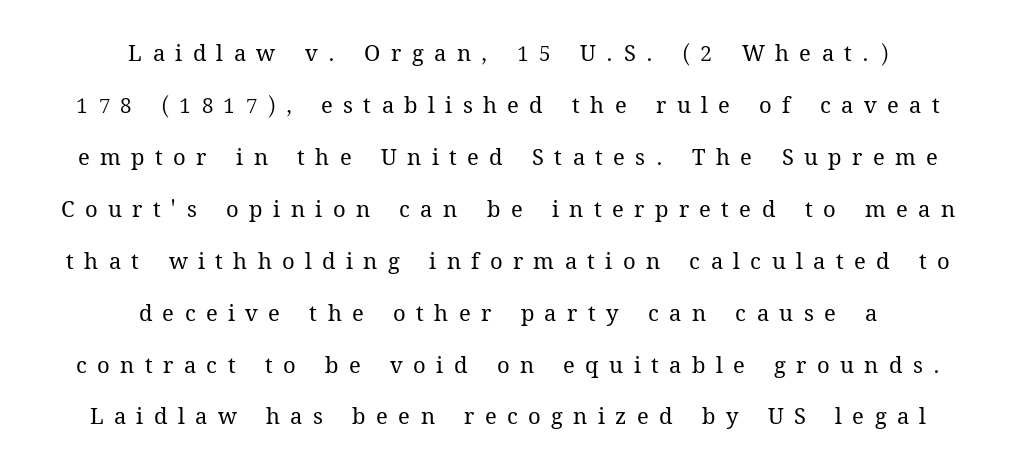
The image shows 22 px text type, upright; set centered, loose line spacing (2.36x), unusually wide letter spacing (+0.47 em), not underlined.
